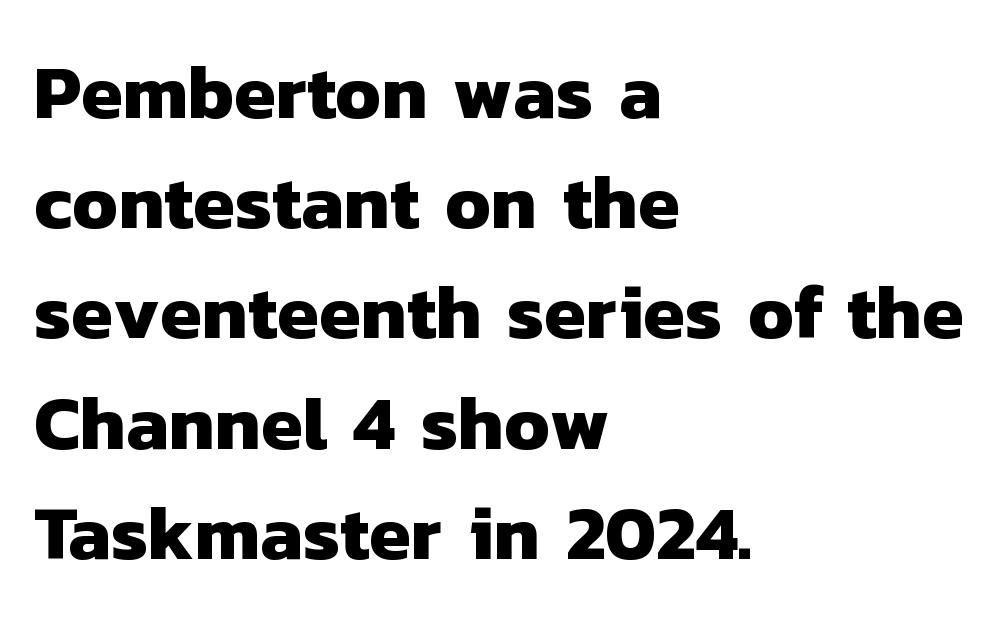
The face used here is proportionally spaced, like ordinary book or web type. Baseline-to-baseline distance is the conventional proportion of letter height. Plenty of ink on the page — the face is bold. The gaps between neighbouring characters are ordinary and unremarkable. No feet cap the strokes, marking this as sans-serif type.
